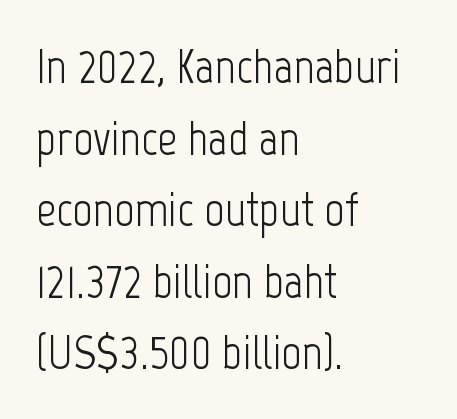
{"serif": "no", "italic": "no", "bold": "no", "weight": "light", "width": "condensed", "stroke_contrast": "low", "x_height": "medium", "monospaced": "no", "underline": "no", "align": "left", "line_spacing": "normal", "line_spacing_ratio": 1.46, "letter_spacing": "normal", "letter_spacing_em": 0.0, "glyph_px": 49}
